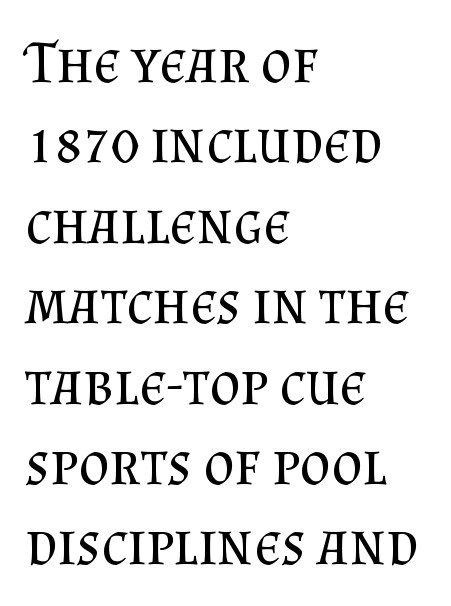
{"serif": "yes", "italic": "no", "bold": "no", "weight": "regular", "width": "normal", "stroke_contrast": "medium", "x_height": "small", "monospaced": "no", "underline": "no", "align": "left", "line_spacing": "normal", "line_spacing_ratio": 1.34, "letter_spacing": "normal", "letter_spacing_em": 0.0, "glyph_px": 60}
